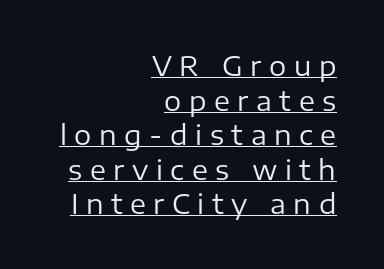
Q: Is the text bold? A: No.
Q: Is the text italic (slanted)? A: No, it is upright.
Q: Is the text underlined? A: Yes.
Q: How is the paragraph aligned? A: Right-aligned.
Q: Is the spacing between letters normal or unusually wide? A: Unusually wide.
Q: Is the spacing between lines tight, normal or loose? A: Normal.
